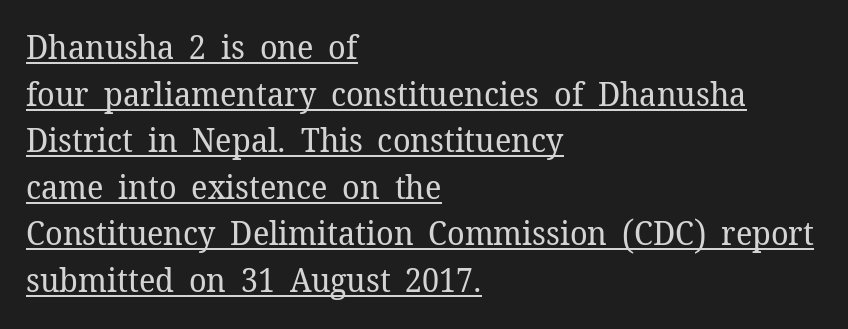
{"serif": "yes", "italic": "no", "bold": "no", "weight": "regular", "width": "normal", "stroke_contrast": "low", "x_height": "medium", "monospaced": "no", "underline": "yes", "align": "left", "line_spacing": "normal", "line_spacing_ratio": 1.41, "letter_spacing": "normal", "letter_spacing_em": 0.0, "glyph_px": 33}
